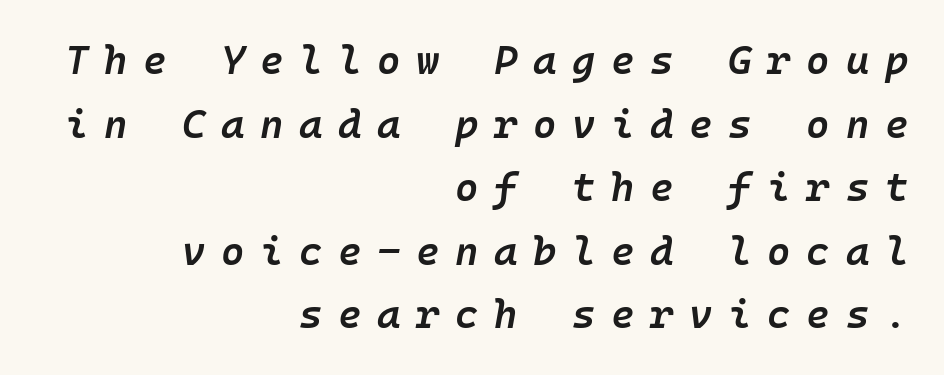
This sample is right-justified, so line beginnings fall wherever the words allow. These words are printed semibold, heavier than regular yet not bold. Tracking value appears strongly positive — letters spread wide. Notice how the stems are inclined rather than vertical — that's the hallmark of italics. Underline: absent. In terms of leading, this rendering sits right in the middle.
